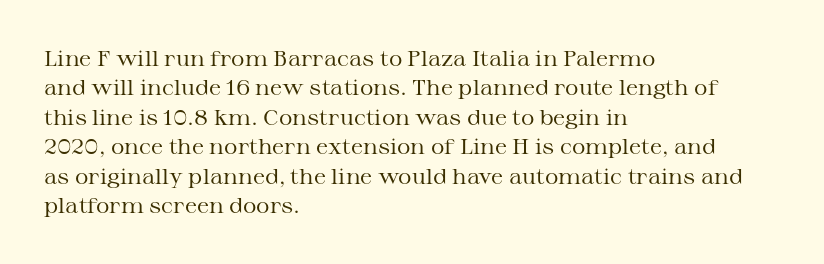
Q: Is the text bold? A: No.
Q: Is the text italic (slanted)? A: No, it is upright.
Q: Is the text underlined? A: No.
Q: How is the paragraph aligned? A: Left-aligned.
Q: Is the spacing between letters normal or unusually wide? A: Normal.
Q: Is the spacing between lines tight, normal or loose? A: Normal.
